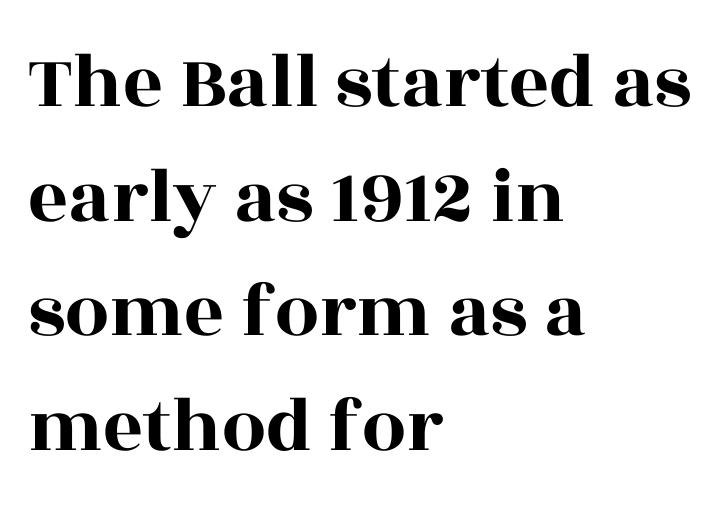
The image shows 78 px wide serif type, upright; set left-aligned, normal line spacing (1.47x), normal letter spacing, not underlined; a large x-height.
